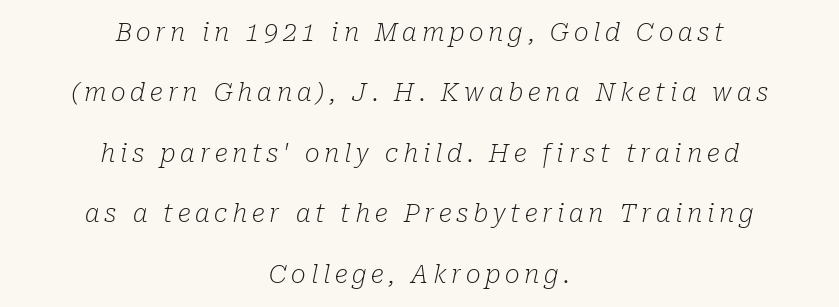
{"italic": "yes", "lean": "right", "slant_degrees": 10, "bold": "no", "underline": "no", "align": "center", "line_spacing": "loose", "line_spacing_ratio": 2.42, "glyph_px": 25}
